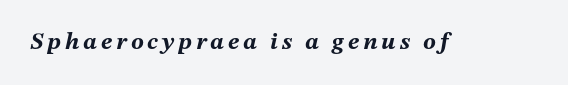
Observe the lean: these are italic letterforms. Each glyph is drawn with heavy, bold strokes. Honestly, there is no underline to notice here at all.
